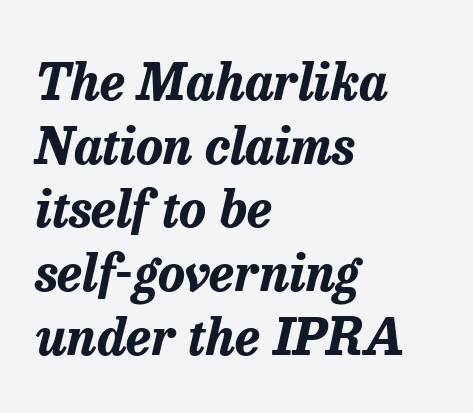
Q: Is the text bold? A: Yes.
Q: Is the text italic (slanted)? A: Yes, it leans right by about 13 degrees.
Q: Is the text underlined? A: No.
Q: How is the paragraph aligned? A: Left-aligned.
Q: Is the spacing between letters normal or unusually wide? A: Normal.
Q: Is the spacing between lines tight, normal or loose? A: Normal.
Q: Width (condensed, normal, or wide)? A: Normal.
Q: Stroke contrast? A: Low.
Q: x-height? A: Medium.
Q: Monospaced? A: No.
